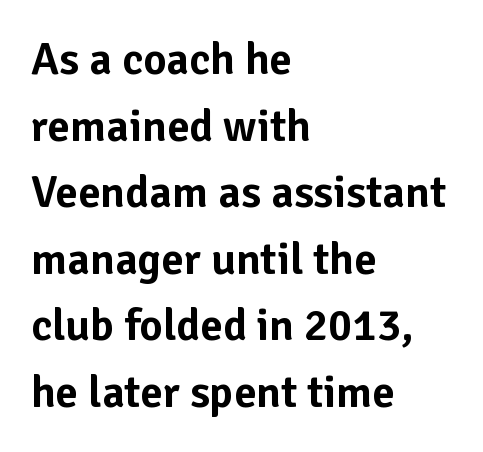
Spacing verdict: proportional, widths tailored to each character. Each word holds together tightly as a unit, with standard inter-letter gaps. Alignment: flush left. Font category for this specimen: sans-serif. Any mark beneath the type? The region is blank.
